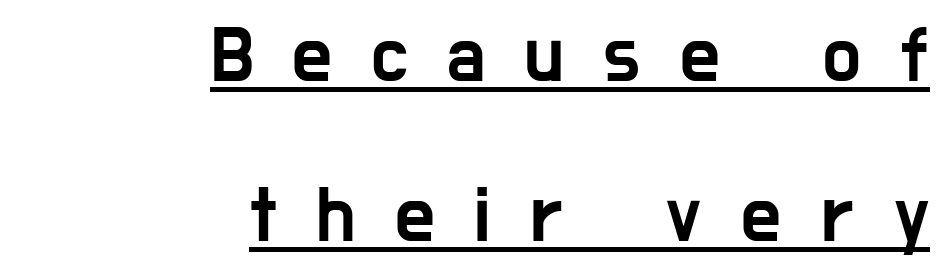
{"serif": "no", "italic": "no", "width": "condensed", "stroke_contrast": "low", "x_height": "medium", "monospaced": "no", "underline": "yes", "align": "right", "line_spacing": "loose", "line_spacing_ratio": 2.02, "letter_spacing": "wide", "letter_spacing_em": 0.5, "glyph_px": 79}
